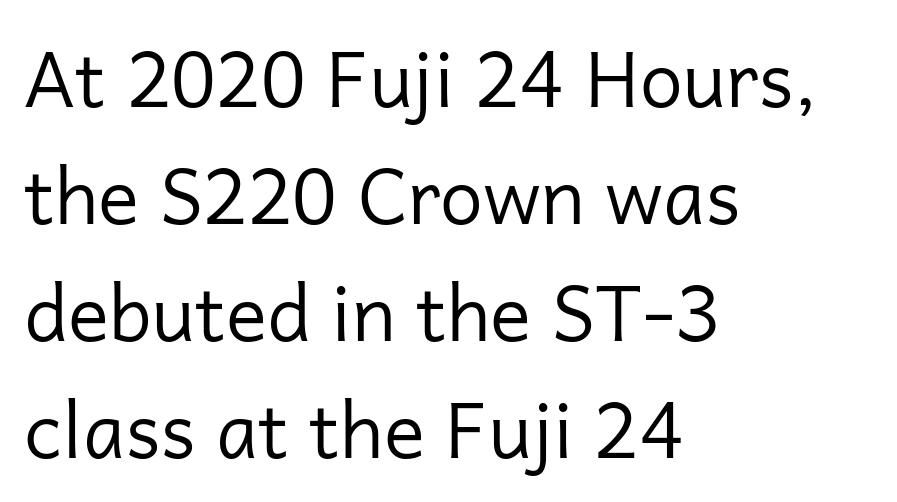
The image shows 77 px regular-weight sans-serif type, upright; set left-aligned, normal line spacing (1.52x), normal letter spacing, not underlined; low stroke contrast and a medium x-height.
